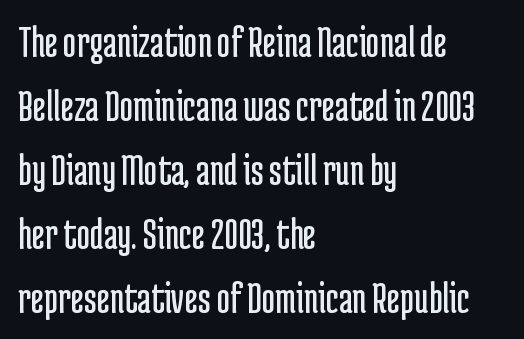
The image shows 46 px regular-weight, condensed sans-serif type, upright; set left-aligned, normal line spacing (1.39x), normal letter spacing, not underlined; low stroke contrast and a medium x-height.
